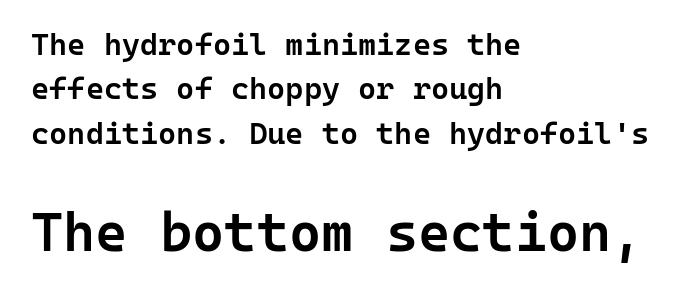
Note the uniform advance width — an 'i' takes as much space as an 'm'. The passage shown stacks its lines at a standard gap. Ascenders rise straight up at ninety degrees. The passage shown is typeset with a sans-serif family.
